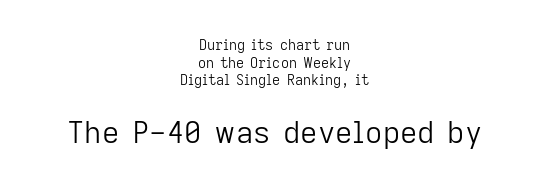
{"serif": "no", "italic": "no", "bold": "no", "weight": "light", "width": "normal", "stroke_contrast": "low", "x_height": "medium", "monospaced": "no", "underline": "no", "align": "center", "line_spacing": "normal", "line_spacing_ratio": 1.26, "letter_spacing": "normal", "letter_spacing_em": 0.0, "larger_block": "second", "size_ratio": 2.14, "glyph_px": 30}
